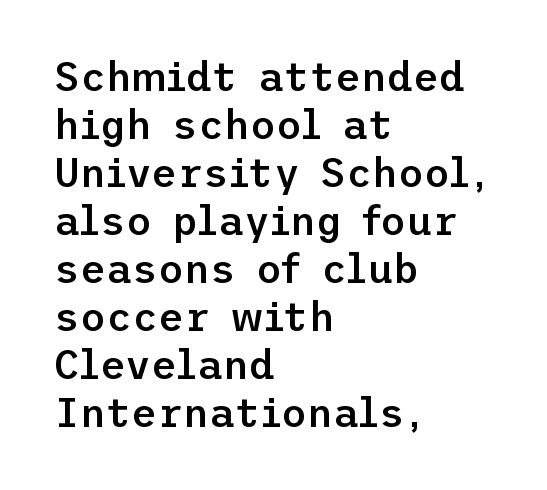
Q: Is the text bold? A: Semi-bold.
Q: Is the text italic (slanted)? A: No, it is upright.
Q: Is the typeface a serif or a sans-serif typeface? A: Sans-serif.
Q: Is the text underlined? A: No.
Q: How is the paragraph aligned? A: Left-aligned.
Q: Is the spacing between letters normal or unusually wide? A: Normal.
Q: Width (condensed, normal, or wide)? A: Normal.
Q: Stroke contrast? A: Low.
Q: x-height? A: Medium.
